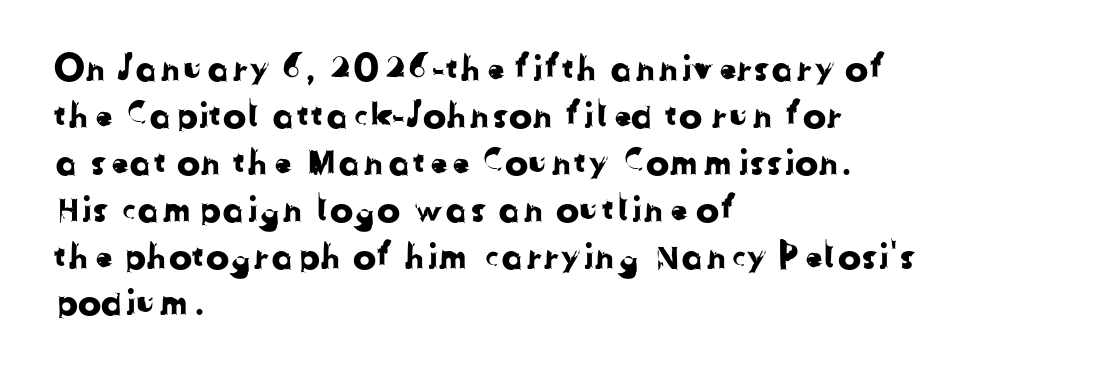
{"serif": "no", "width": "normal", "stroke_contrast": "low", "x_height": "medium", "monospaced": "no", "underline": "no", "align": "left", "line_spacing": "normal", "line_spacing_ratio": 1.34, "letter_spacing": "normal", "letter_spacing_em": 0.0, "glyph_px": 35}
